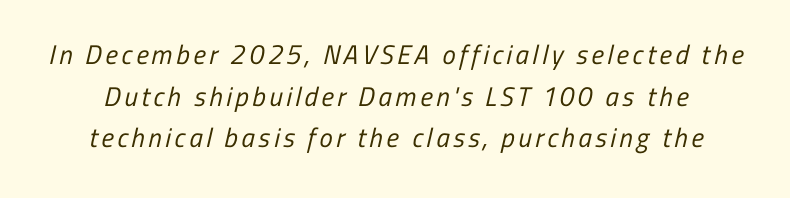
Q: Is the text bold? A: No.
Q: Is the text underlined? A: No.
Q: Is the spacing between lines tight, normal or loose? A: Normal.
